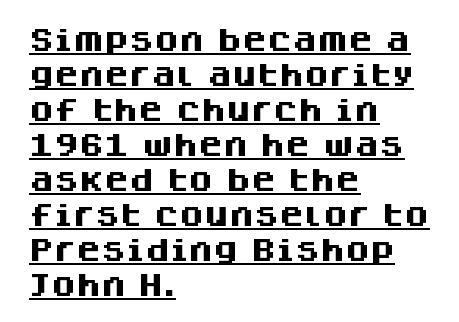
Q: Is the text bold? A: Yes.
Q: Is the text italic (slanted)? A: No, it is upright.
Q: Is the text underlined? A: Yes.
Q: How is the paragraph aligned? A: Left-aligned.
Q: Is the spacing between letters normal or unusually wide? A: Normal.
Q: Is the spacing between lines tight, normal or loose? A: Normal.
